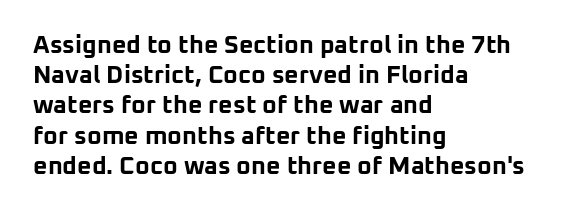
{"italic": "no", "bold": "yes", "underline": "no", "align": "left", "line_spacing_ratio": 1.21, "letter_spacing": "normal", "letter_spacing_em": 0.0, "glyph_px": 25}
